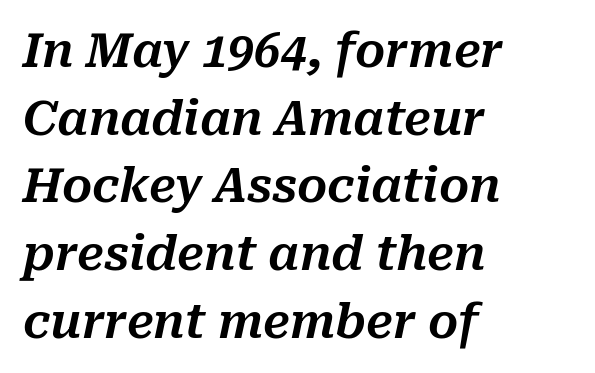
{"italic": "yes", "lean": "right", "slant_degrees": 10, "width": "normal", "stroke_contrast": "medium", "x_height": "medium", "monospaced": "no", "underline": "no", "align": "left", "line_spacing": "normal", "line_spacing_ratio": 1.44, "letter_spacing": "normal", "letter_spacing_em": 0.0, "glyph_px": 47}
